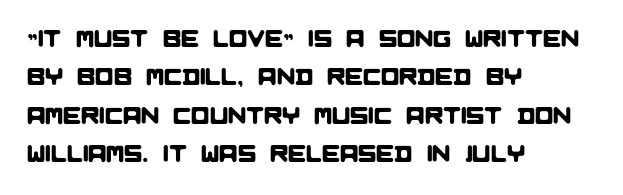
The space beneath each line is pristine and unruled. This sample is left-justified, so line endings fall wherever the words run out. Look at the tracking — it's just the regular setting, nothing added. Interline gaps are of average width in this sample.
